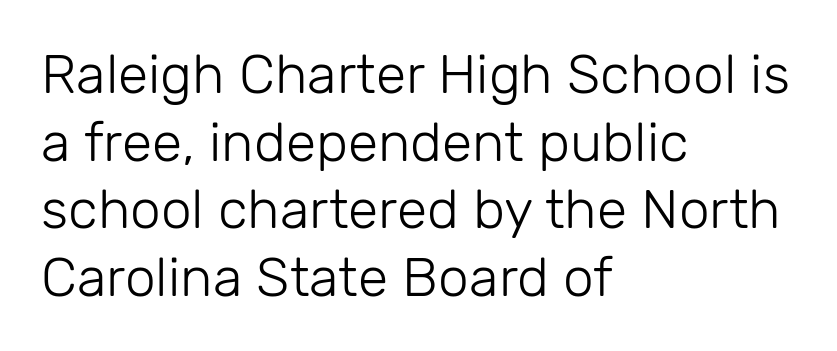
Stems here are at most as thick as an everyday book face. Designer's note — italics off, roman on. Words appear dense and cohesive because spacing is normal. Type without underlining.
